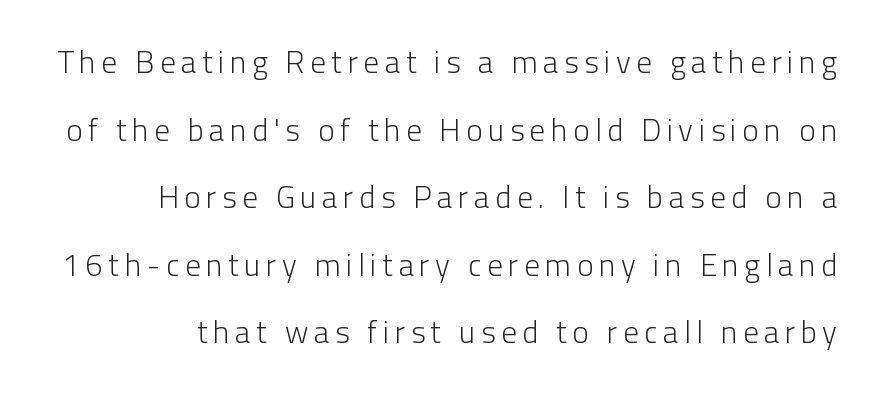
The area under the type is left untouched. You can tell from the bare stems that sans-serif type was used. If you drew a line through each stem, it would be perfectly vertical. This sample has the flowing, uneven cadence of proportional lettering. Bold? No — there's no thickening of the strokes.
